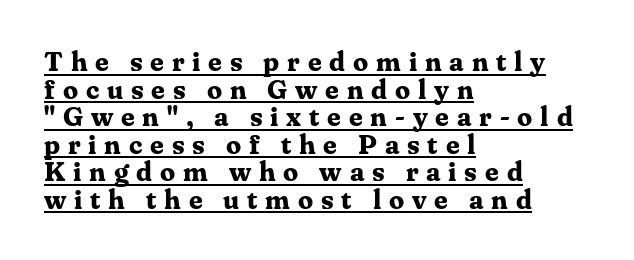
{"italic": "no", "bold": "yes", "underline": "yes", "align": "left", "line_spacing": "tight", "line_spacing_ratio": 1.02, "letter_spacing": "wide", "letter_spacing_em": 0.29, "glyph_px": 27}
